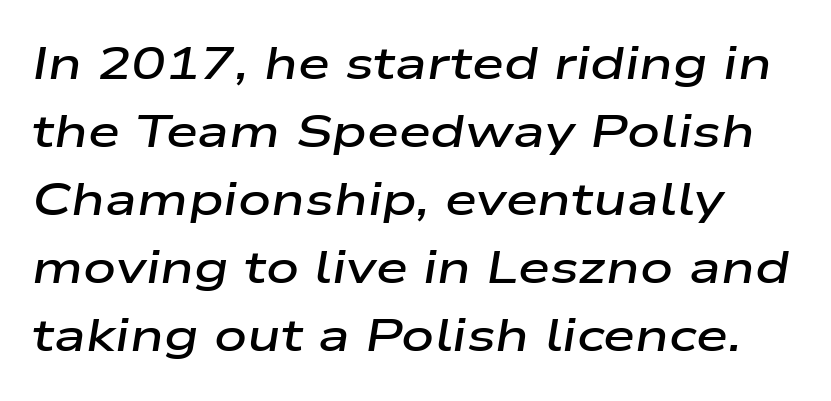
{"italic": "yes", "lean": "right", "slant_degrees": 9, "bold": "semi", "weight": "semibold", "width": "wide", "stroke_contrast": "low", "x_height": "medium", "monospaced": "no", "underline": "no", "line_spacing": "normal", "line_spacing_ratio": 1.48, "letter_spacing": "normal", "letter_spacing_em": 0.0, "glyph_px": 46}
